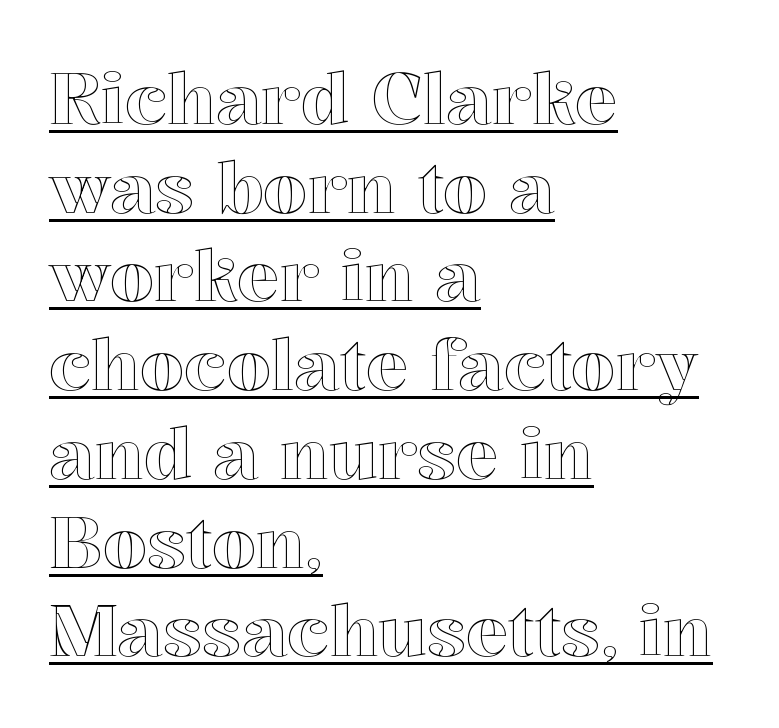
Does a line run under the words? Yes, clearly. The paragraph has a hard left edge and a soft right edge. Posture: upright roman. The rendering keeps characters at their native spacing. Compared with typical paragraphs, the rows here are spaced about the same.
